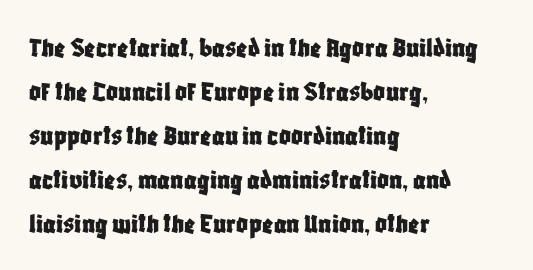
Each row of text sits above clean, open space. Here the glyphs are tracked normally, forming tight word shapes. Looks like regular typesetting: each glyph gets only the width it needs. These lines stack with their left ends in a neat column. This is sans-serif lettering, the kind often seen on screens and signage. This is roman type, the default non-slanted kind.
